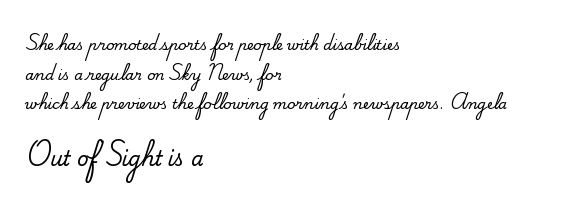
{"underline": "no", "align": "left", "line_spacing": "loose", "line_spacing_ratio": 2.12, "letter_spacing": "normal", "letter_spacing_em": 0.0, "larger_block": "second", "size_ratio": 1.43, "glyph_px": 20}
